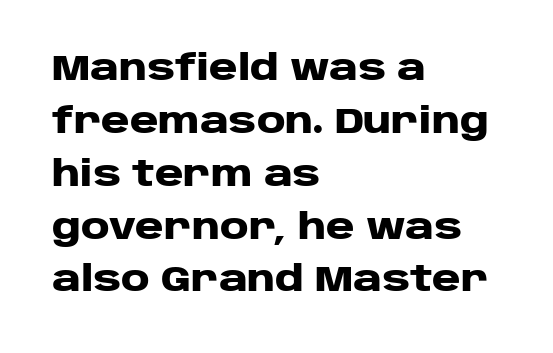
Q: Is the text bold? A: Yes.
Q: Is the text italic (slanted)? A: No, it is upright.
Q: Is the typeface a serif or a sans-serif typeface? A: Sans-serif.
Q: Is the text underlined? A: No.
Q: How is the paragraph aligned? A: Left-aligned.
Q: Is the spacing between letters normal or unusually wide? A: Normal.
Q: Is the spacing between lines tight, normal or loose? A: Normal.
Q: Width (condensed, normal, or wide)? A: Wide.
Q: Stroke contrast? A: Low.
Q: x-height? A: Large.
Q: Monospaced? A: No.
